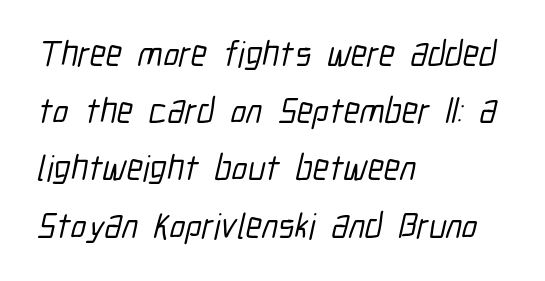
{"serif": "no", "width": "condensed", "stroke_contrast": "low", "x_height": "medium", "monospaced": "no", "underline": "no", "align": "left", "line_spacing": "normal", "line_spacing_ratio": 1.59, "letter_spacing": "normal", "letter_spacing_em": 0.0, "glyph_px": 36}
